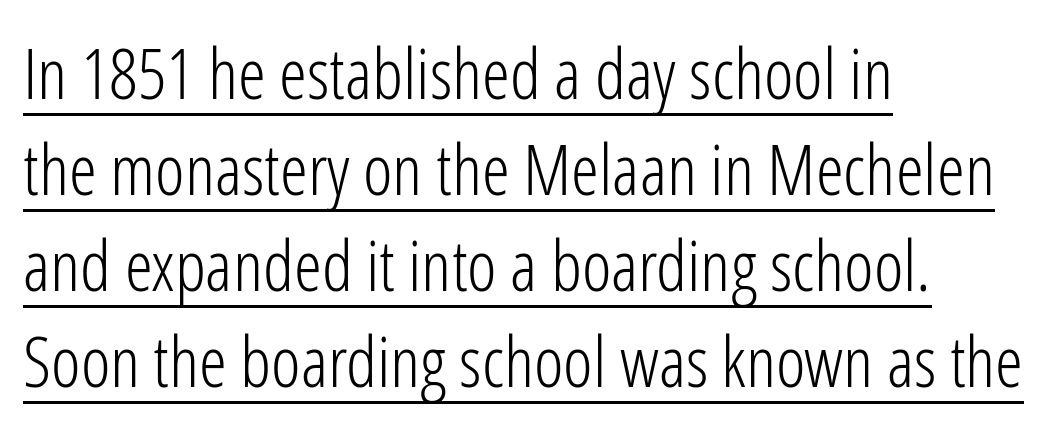
{"serif": "no", "italic": "no", "bold": "no", "weight": "light", "width": "condensed", "stroke_contrast": "low", "x_height": "medium", "monospaced": "no", "underline": "yes", "align": "left", "line_spacing": "normal", "line_spacing_ratio": 1.35, "letter_spacing": "normal", "letter_spacing_em": 0.0, "glyph_px": 71}
